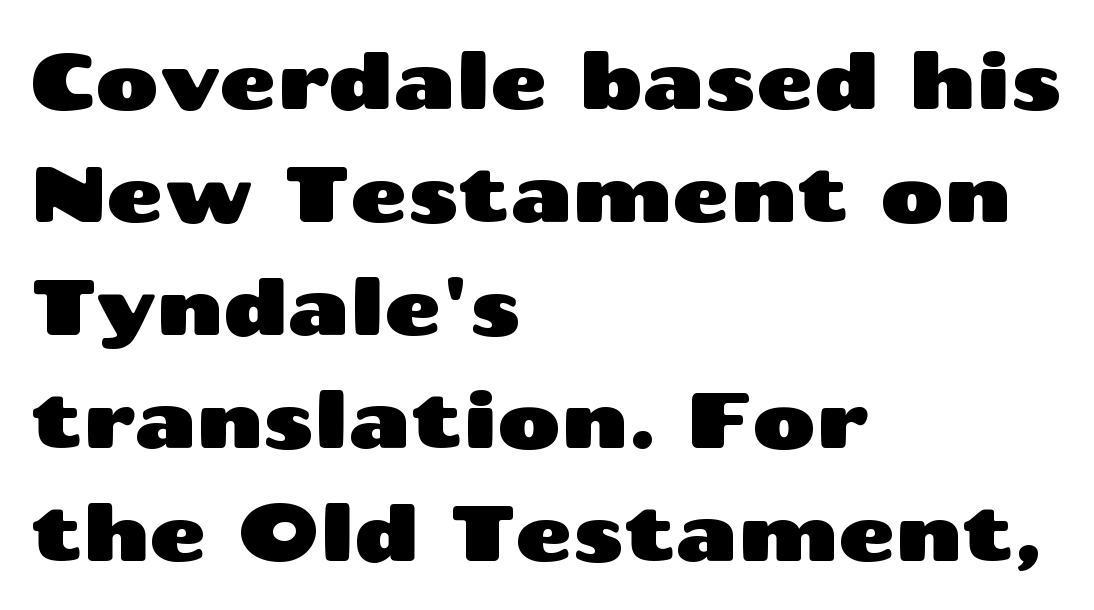
Typographically, this falls in the sans-serif category. The letterforms sit shoulder to shoulder at normal distance. Ascenders rise straight up at ninety degrees. Just letters on the line, the space beneath them empty. A typesetter would call this leading conventional body-copy spacing. Caption: multi-line text, flush left, ragged right.
